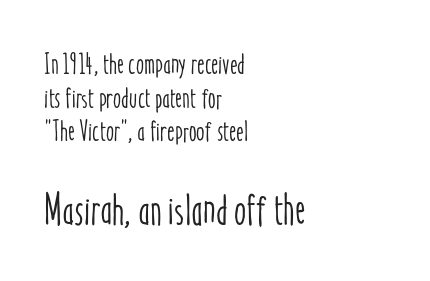
Q: Is the text italic (slanted)? A: No, it is upright.
Q: Is the text underlined? A: No.
Q: How is the paragraph aligned? A: Left-aligned.
Q: Is the spacing between letters normal or unusually wide? A: Normal.
Q: Which block of text is set in a larger size, the first (top) or the second (bottom)? A: The second (bottom) one.
Q: Width (condensed, normal, or wide)? A: Condensed.
Q: Stroke contrast? A: Low.
Q: x-height? A: Medium.
Q: Monospaced? A: No.
